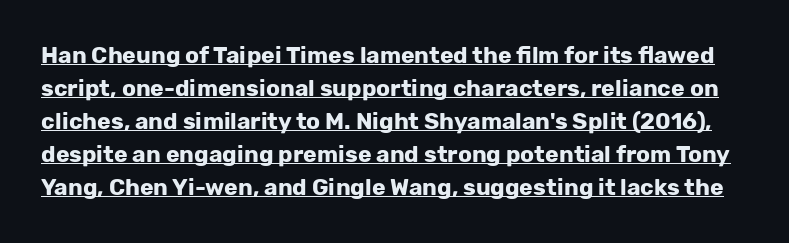
Look at the tracking — it's just the regular setting, nothing added. Caption: bold face, heavy strokes. Like a heading marked for emphasis, these lines bear an underscore. A typesetter would mark this as roman, not italic. The passage shown stacks its lines at a standard gap.
